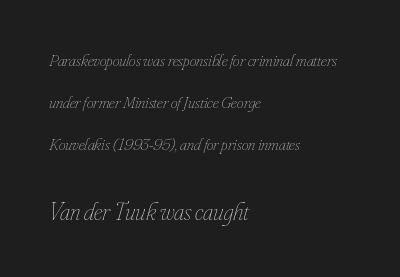
The image shows 25 px text type, italic (leaning right); set left-aligned, loose line spacing (2.48x), normal letter spacing, not underlined; the second (bottom) block is 1.47x larger.
